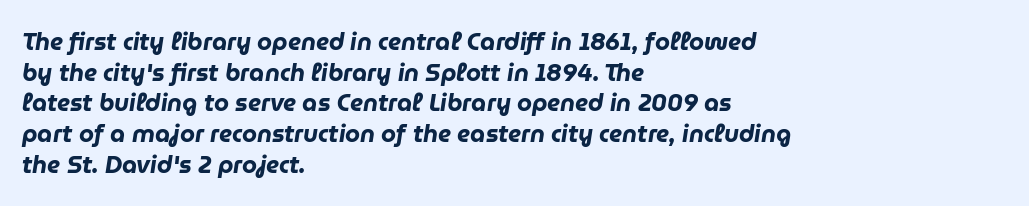
Q: Is the text bold? A: Yes.
Q: Is the text italic (slanted)? A: Yes, it leans right by about 9 degrees.
Q: Is the text underlined? A: No.
Q: How is the paragraph aligned? A: Left-aligned.
Q: Is the spacing between letters normal or unusually wide? A: Normal.
Q: Is the spacing between lines tight, normal or loose? A: Normal.
